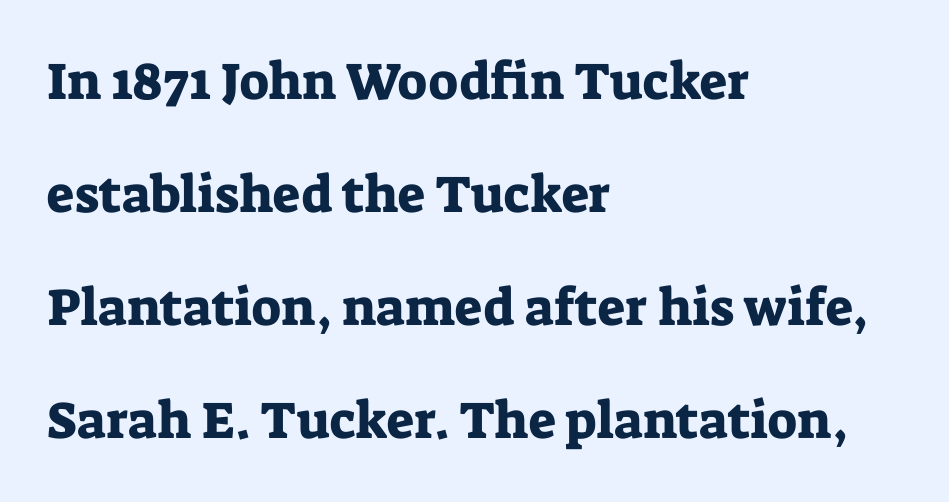
{"serif": "yes", "italic": "no", "width": "normal", "stroke_contrast": "low", "x_height": "medium", "monospaced": "no", "underline": "no", "align": "left", "line_spacing": "loose", "line_spacing_ratio": 2.17, "letter_spacing": "normal", "letter_spacing_em": 0.0, "glyph_px": 52}
